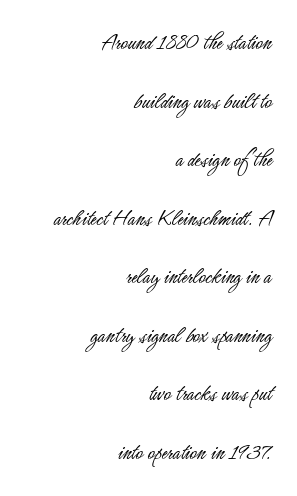
Q: Is the text bold? A: No.
Q: Is the text italic (slanted)? A: Yes.
Q: Is the text underlined? A: No.
Q: How is the paragraph aligned? A: Right-aligned.
Q: Is the spacing between letters normal or unusually wide? A: Normal.
Q: Is the spacing between lines tight, normal or loose? A: Loose.
